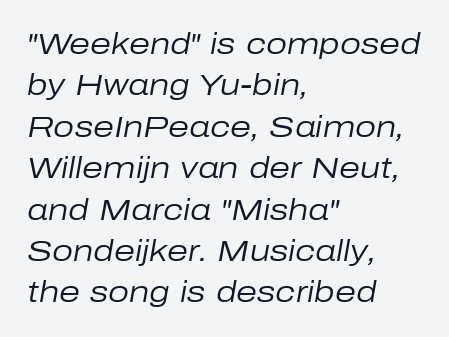
Summary of weight: not heavy and not bold. Tracking value appears to be zero — textbook default spacing. Anything drawn beneath the words? Only blank space. The passage shown leans; its letterforms are oblique. Evenly set lines give the paragraph a standard silhouette. A classic flush-left, rag-right setting is used for this passage.
